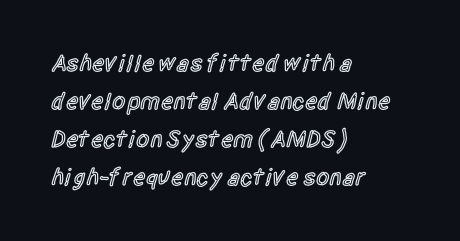
Type without underlining. The rendering keeps characters at their native spacing. Honestly, the row spacing looks completely unremarkable. One-word summary of the alignment: left. Semibold letterforms, between regular and bold.
